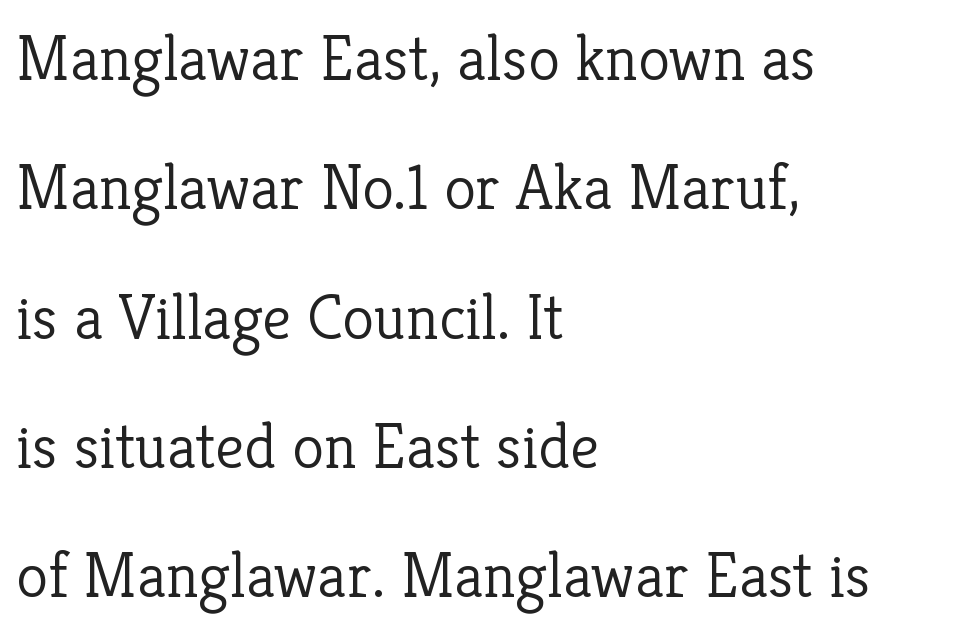
Q: Is the text bold? A: No.
Q: Is the text italic (slanted)? A: No, it is upright.
Q: Is the typeface a serif or a sans-serif typeface? A: Serif.
Q: Is the text underlined? A: No.
Q: How is the paragraph aligned? A: Left-aligned.
Q: Is the spacing between letters normal or unusually wide? A: Normal.
Q: Is the spacing between lines tight, normal or loose? A: Loose.
Q: Width (condensed, normal, or wide)? A: Normal.
Q: Stroke contrast? A: Low.
Q: x-height? A: Medium.
Q: Monospaced? A: No.
